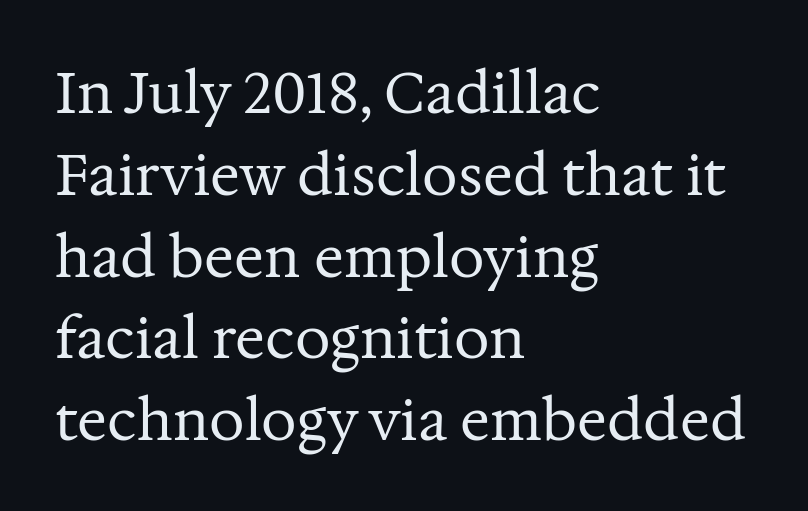
The image shows 56 px regular-weight serif type, upright; set left-aligned, normal line spacing (1.46x), normal letter spacing, not underlined; medium stroke contrast and a medium x-height.
